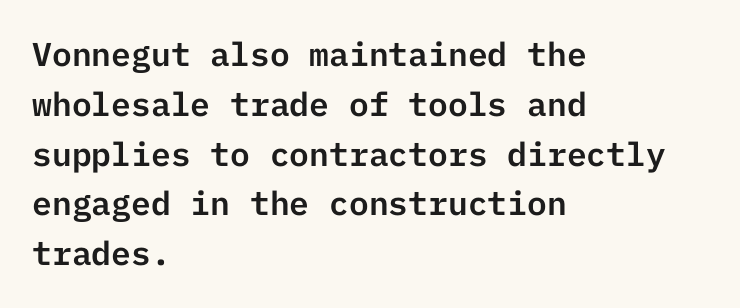
Does the type have serifs? No, each stem ends abruptly. Words appear dense and cohesive because spacing is normal. Has an underline been added? It has not. If you measured baseline to baseline, you'd find a middling distance. The lettering holds an erect, upright posture throughout.
